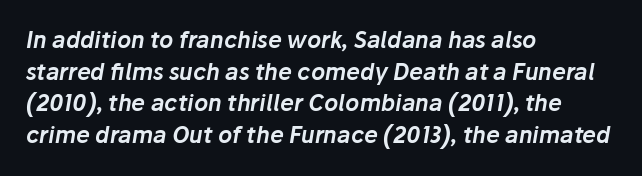
The paragraph has a hard left edge and a soft right edge. Quick note: interline space is typical. Would a proofreader flag this as italicized? Yes. The baseline area is clear. The tracking reads as untouched default to a designer's eye.
